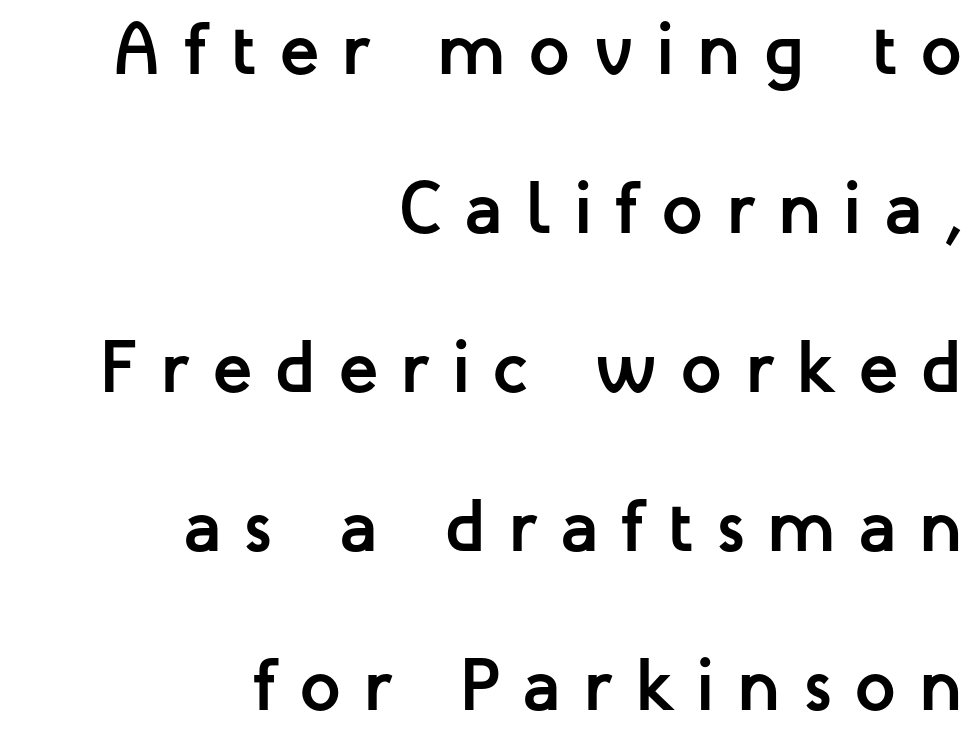
Q: Is the text bold? A: Yes.
Q: Is the text italic (slanted)? A: No, it is upright.
Q: Is the typeface a serif or a sans-serif typeface? A: Sans-serif.
Q: Is the text underlined? A: No.
Q: How is the paragraph aligned? A: Right-aligned.
Q: Is the spacing between letters normal or unusually wide? A: Unusually wide.
Q: Is the spacing between lines tight, normal or loose? A: Loose.
Q: Width (condensed, normal, or wide)? A: Normal.
Q: Stroke contrast? A: Low.
Q: x-height? A: Medium.
Q: Monospaced? A: No.
